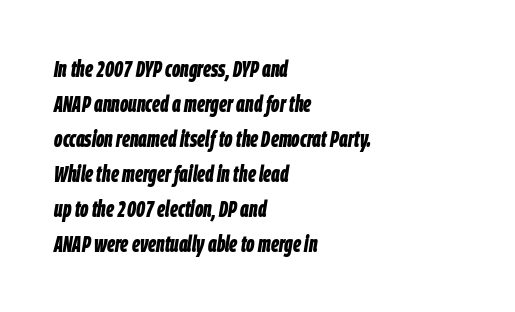
{"italic": "yes", "lean": "right", "slant_degrees": 9, "bold": "yes", "underline": "no", "align": "left", "line_spacing": "normal", "line_spacing_ratio": 1.52, "letter_spacing": "normal", "letter_spacing_em": 0.0, "glyph_px": 23}
